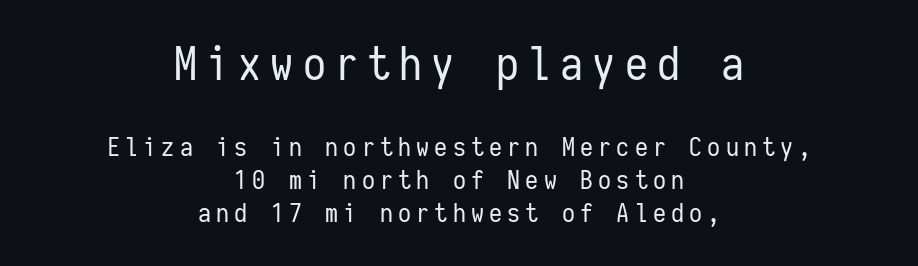
Fixed-width glyphs throughout — classic coding-font behaviour. This sample is center-justified, so both line endings float freely. Glyph-to-glyph distance is far greater than everyday printed text. Stroke thickness stays within the range of a standard reading face or lighter.
